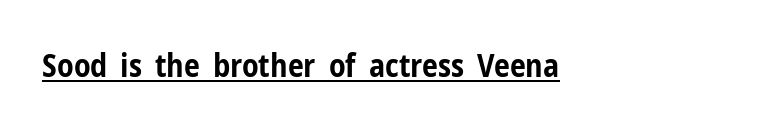
The image shows 32 px bold, condensed sans-serif type, upright; set normal letter spacing, underlined; low stroke contrast and a medium x-height.
